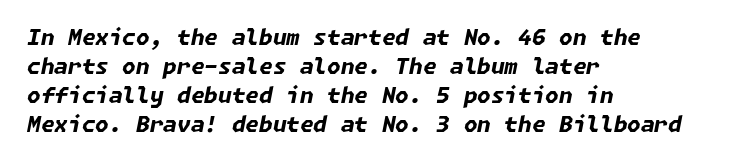
The image shows 22 px bold type, italic (leaning right); set left-aligned, normal line spacing (1.32x), normal letter spacing, not underlined.
